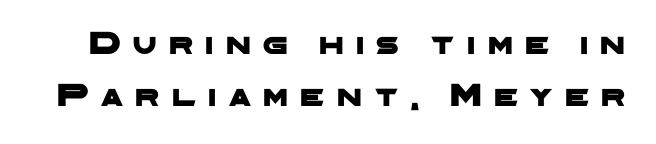
Here the designer chose a conventional face with non-uniform glyph widths. Line spacing here is normal. Here the glyphs are tracked loosely, breaking word shapes into spaced letters. The typeface chosen for these lines omits serifs. Clear beneath every line of the passage.
